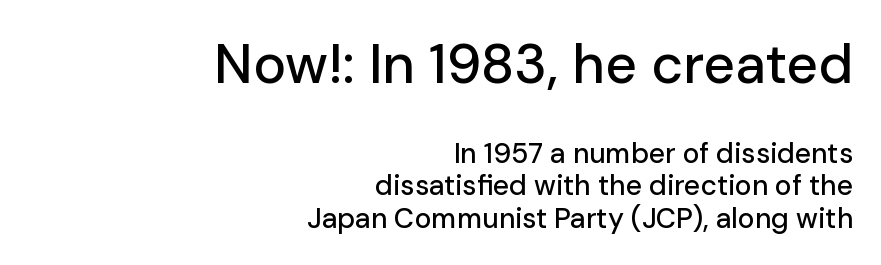
{"serif": "no", "italic": "no", "width": "normal", "stroke_contrast": "low", "x_height": "medium", "monospaced": "no", "underline": "no", "align": "right", "line_spacing": "tight", "line_spacing_ratio": 1.15, "letter_spacing": "normal", "letter_spacing_em": 0.0, "larger_block": "first", "size_ratio": 1.96, "glyph_px": 55}
